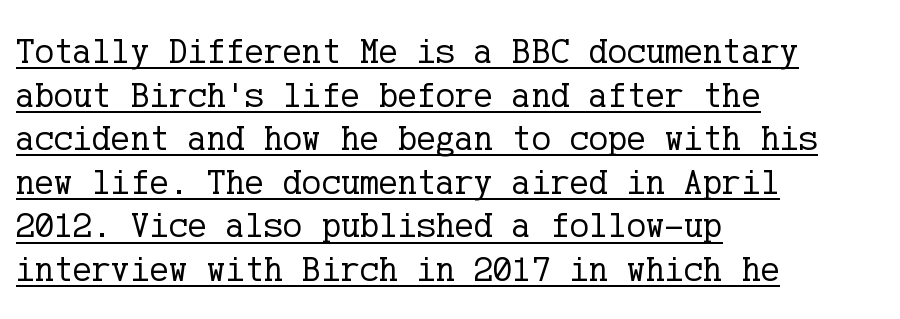
Tall strokes in this sample are plumb rather than angled. Where is the straight margin? On the left. The cut favours lightness, reaching ordinary text weight at its darkest. The letterforms sit shoulder to shoulder at normal distance.
